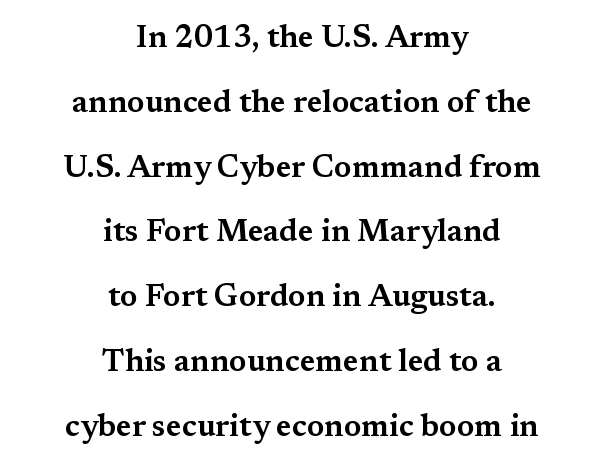
The image shows 31 px wide serif type, upright; set centered, loose line spacing (2.09x), normal letter spacing, not underlined; medium stroke contrast and a medium x-height.
